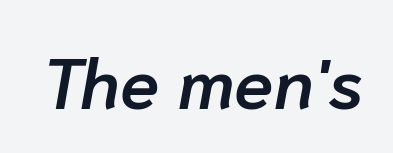
The face used here is a semibold: visibly heavier than regular, lighter than bold. Tracking value appears to be zero — textbook default spacing. Looking at the ascenders, they clearly lean. Spacing verdict: proportional, widths tailored to each character.
